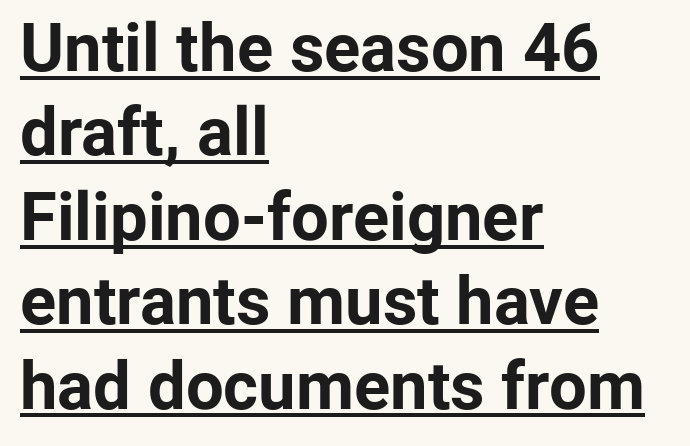
{"serif": "no", "italic": "no", "bold": "yes", "weight": "bold", "width": "normal", "stroke_contrast": "low", "x_height": "medium", "monospaced": "no", "underline": "yes", "align": "left", "line_spacing": "normal", "line_spacing_ratio": 1.26, "letter_spacing": "normal", "letter_spacing_em": 0.0, "glyph_px": 67}
